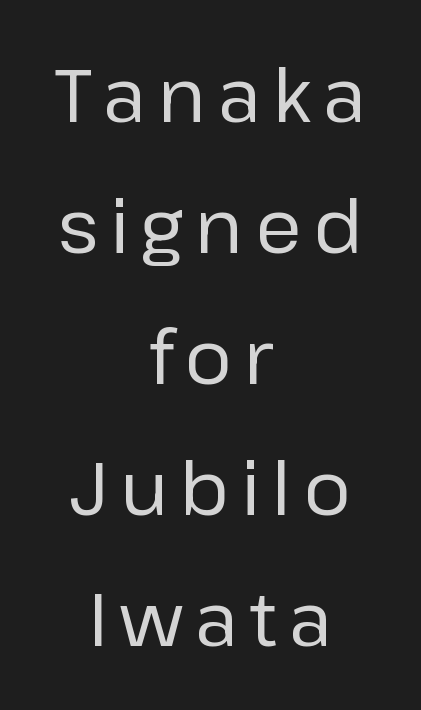
The image shows 74 px regular-weight sans-serif type, upright; set centered, line spacing 1.77x, not underlined; low stroke contrast and a medium x-height.
